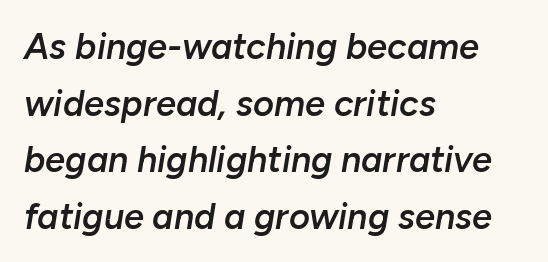
{"italic": "yes", "lean": "right", "slant_degrees": 10, "bold": "semi", "weight": "semibold", "width": "normal", "stroke_contrast": "low", "x_height": "medium", "monospaced": "no", "underline": "no", "align": "left", "line_spacing": "normal", "line_spacing_ratio": 1.57, "letter_spacing": "normal", "letter_spacing_em": 0.0, "glyph_px": 36}
